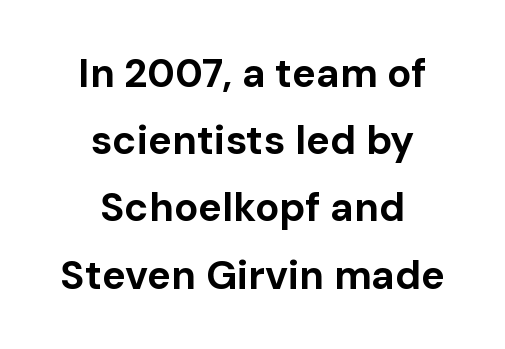
The image shows 40 px bold sans-serif type, upright; set centered, normal line spacing (1.68x), normal letter spacing, not underlined; low stroke contrast and a medium x-height.
